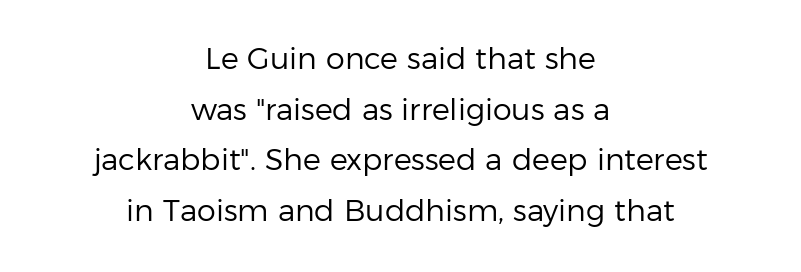
Q: Is the text bold? A: No.
Q: Is the text italic (slanted)? A: No, it is upright.
Q: Is the typeface a serif or a sans-serif typeface? A: Sans-serif.
Q: Is the text underlined? A: No.
Q: How is the paragraph aligned? A: Centered.
Q: Is the spacing between letters normal or unusually wide? A: Normal.
Q: Is the spacing between lines tight, normal or loose? A: Normal.
Q: Width (condensed, normal, or wide)? A: Normal.
Q: Stroke contrast? A: Low.
Q: x-height? A: Medium.
Q: Monospaced? A: No.
